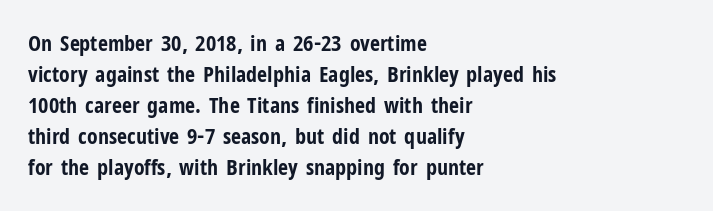
Q: Is the text bold? A: Yes.
Q: Is the text italic (slanted)? A: No, it is upright.
Q: Is the text underlined? A: No.
Q: How is the paragraph aligned? A: Left-aligned.
Q: Is the spacing between letters normal or unusually wide? A: Normal.
Q: Is the spacing between lines tight, normal or loose? A: Normal.
